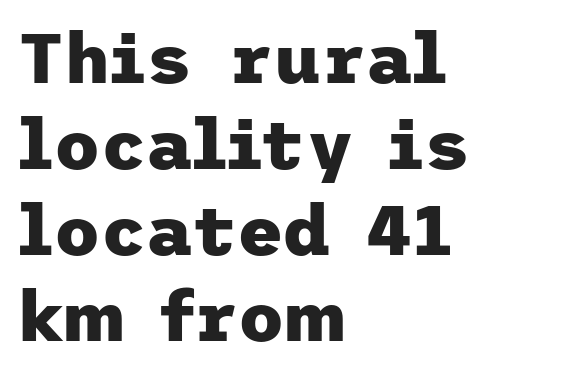
{"serif": "no", "italic": "no", "bold": "yes", "weight": "heavy", "width": "normal", "stroke_contrast": "low", "x_height": "medium", "underline": "no", "align": "left", "line_spacing_ratio": 1.21, "letter_spacing": "normal", "letter_spacing_em": 0.0, "glyph_px": 71}
